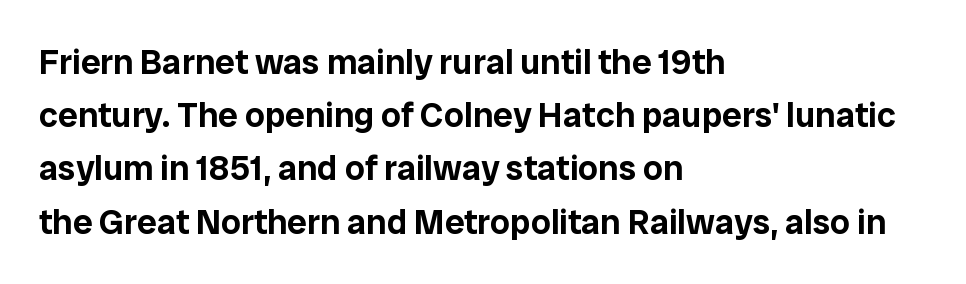
Successive baselines arrive at the customary interval. Stroke terminals: plain, sans-serif. Proportional: the letters do not fall into vertical columns. The line texture is even and compact thanks to regular tracking.
